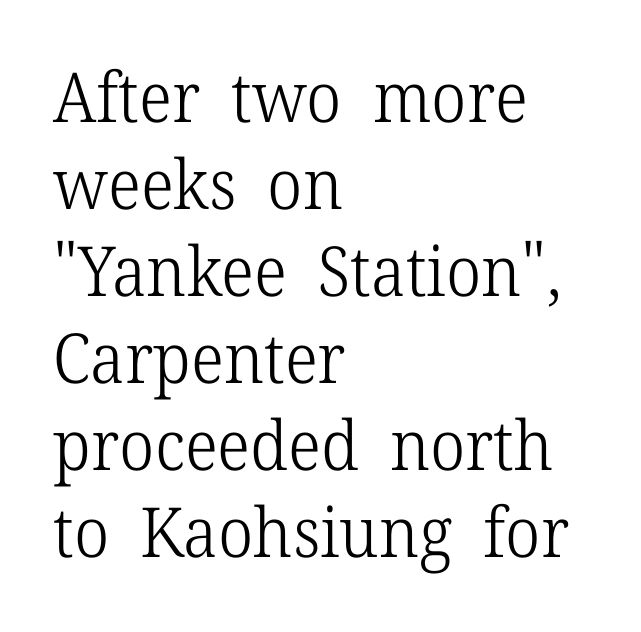
Q: Is the text bold? A: No.
Q: Is the text italic (slanted)? A: No, it is upright.
Q: Is the typeface a serif or a sans-serif typeface? A: Serif.
Q: Is the text underlined? A: No.
Q: How is the paragraph aligned? A: Left-aligned.
Q: Is the spacing between letters normal or unusually wide? A: Normal.
Q: Is the spacing between lines tight, normal or loose? A: Normal.
Q: Width (condensed, normal, or wide)? A: Normal.
Q: Stroke contrast? A: Low.
Q: x-height? A: Medium.
Q: Monospaced? A: No.
